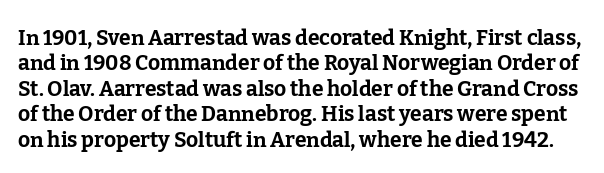
Q: Is the text bold? A: Yes.
Q: Is the text italic (slanted)? A: No, it is upright.
Q: Is the text underlined? A: No.
Q: Is the spacing between letters normal or unusually wide? A: Normal.
